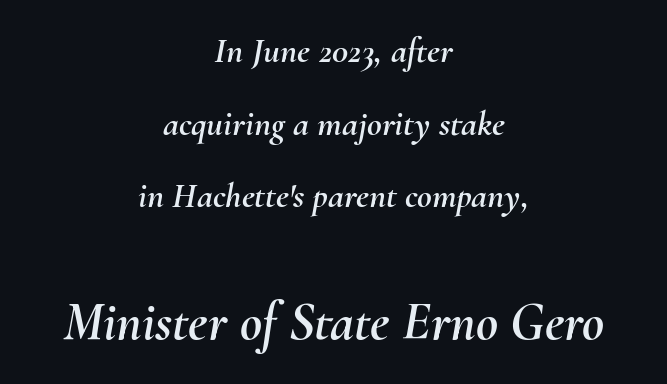
Q: Is the text italic (slanted)? A: Yes, it leans right by about 10 degrees.
Q: Is the text underlined? A: No.
Q: How is the paragraph aligned? A: Centered.
Q: Is the spacing between letters normal or unusually wide? A: Normal.
Q: Is the spacing between lines tight, normal or loose? A: Loose.
Q: Which block of text is set in a larger size, the first (top) or the second (bottom)? A: The second (bottom) one.
Q: Width (condensed, normal, or wide)? A: Normal.
Q: Stroke contrast? A: Medium.
Q: x-height? A: Small.
Q: Monospaced? A: No.
